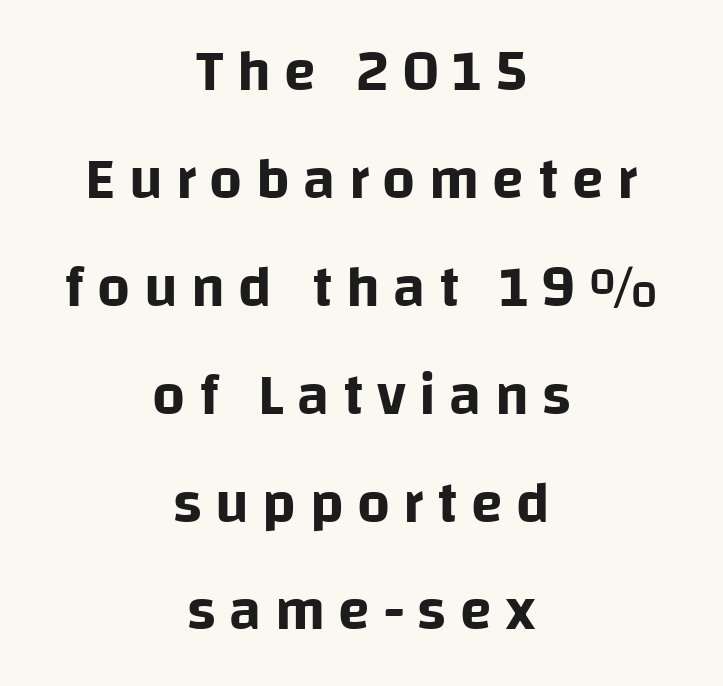
How are the letters spaced? Widely, with obvious added tracking. Italic? Not at all — the glyphs are vertical. This sample is center-justified, so both line endings float freely. The glyphs in this specimen are sans serif.
